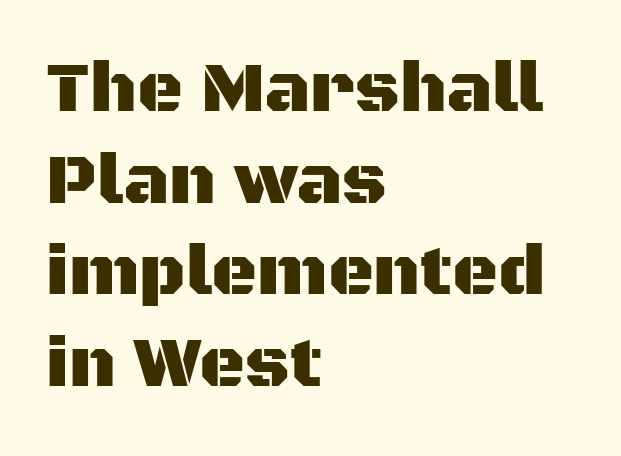
{"serif": "no", "italic": "no", "width": "normal", "stroke_contrast": "medium", "x_height": "large", "monospaced": "no", "underline": "no", "align": "left", "line_spacing": "normal", "line_spacing_ratio": 1.29, "letter_spacing": "normal", "letter_spacing_em": 0.0, "glyph_px": 71}
